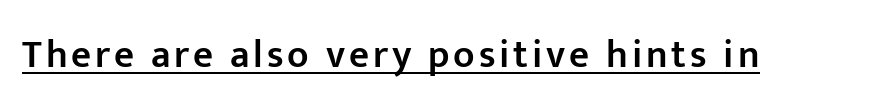
Nothing sits at the stroke ends, so this counts as sans-serif. Here the designer chose a conventional face with non-uniform glyph widths. Posture: vertical. On the weight axis this lands at semibold, roughly 600. Glance below the letters and you will spot a drawn line.
